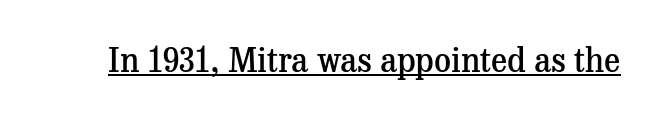
Caption: standard tracking, unaltered. This sample has the flowing, uneven cadence of proportional lettering. Each letter's strokes conclude with small projecting serifs. Unlike italic type, these characters show no tilt at all. Caption: semibold face, moderately heavy strokes. Glance below the letters and you will spot a drawn line.
